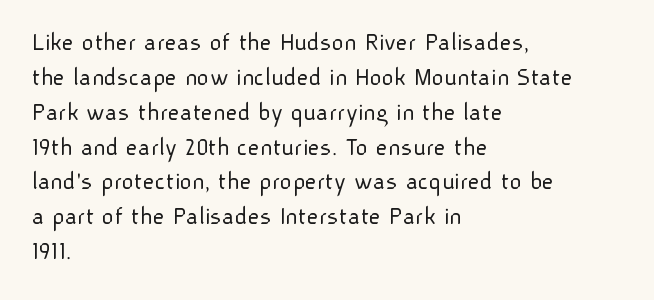
Q: Is the text bold? A: No.
Q: Is the text italic (slanted)? A: No, it is upright.
Q: Is the text underlined? A: No.
Q: How is the paragraph aligned? A: Left-aligned.
Q: Is the spacing between letters normal or unusually wide? A: Normal.
Q: Is the spacing between lines tight, normal or loose? A: Normal.
